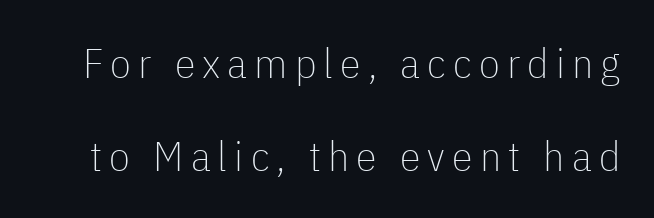
Q: Is the text bold? A: No.
Q: Is the text italic (slanted)? A: No, it is upright.
Q: Is the typeface a serif or a sans-serif typeface? A: Sans-serif.
Q: Is the text underlined? A: No.
Q: Is the spacing between lines tight, normal or loose? A: Loose.
Q: Width (condensed, normal, or wide)? A: Condensed.
Q: Stroke contrast? A: Low.
Q: x-height? A: Medium.
Q: Monospaced? A: No.
